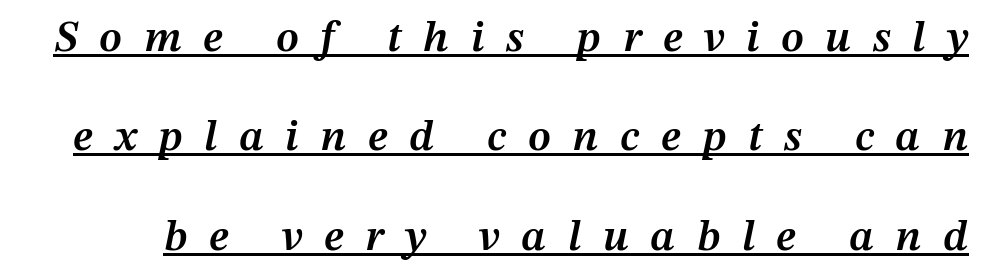
Short note: letters widely spaced. Varying glyph widths throughout — classic text-font behaviour. Students, observe: this is what heavily led, spacious text looks like. The characters look somewhat weighty, a semibold short of true bold. An italicized treatment has been applied to the whole sample. Decoration check: the copy is underlined.
